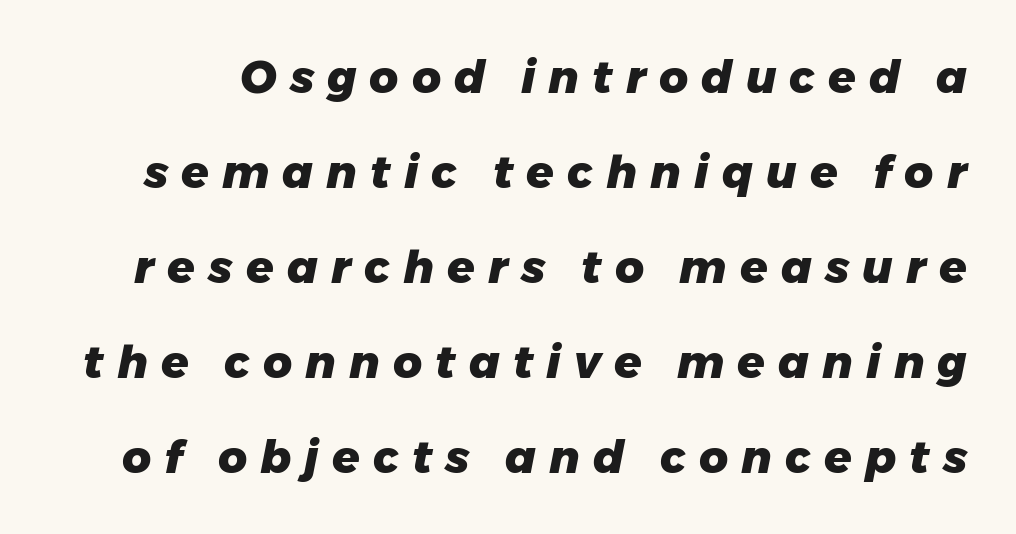
Q: Is the text bold? A: Yes.
Q: Is the text italic (slanted)? A: Yes, it leans right by about 11 degrees.
Q: Is the text underlined? A: No.
Q: Is the spacing between letters normal or unusually wide? A: Unusually wide.
Q: Is the spacing between lines tight, normal or loose? A: Loose.
Q: Width (condensed, normal, or wide)? A: Normal.
Q: Stroke contrast? A: Low.
Q: x-height? A: Medium.
Q: Monospaced? A: No.
